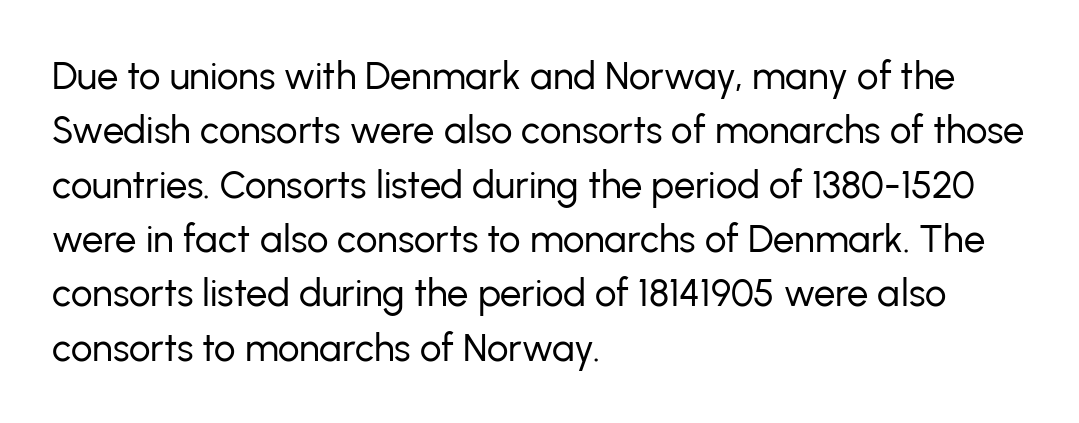
{"serif": "no", "italic": "no", "bold": "no", "weight": "regular", "width": "normal", "stroke_contrast": "low", "x_height": "medium", "monospaced": "no", "underline": "no", "align": "left", "line_spacing": "normal", "line_spacing_ratio": 1.43, "letter_spacing": "normal", "letter_spacing_em": 0.0, "glyph_px": 38}
